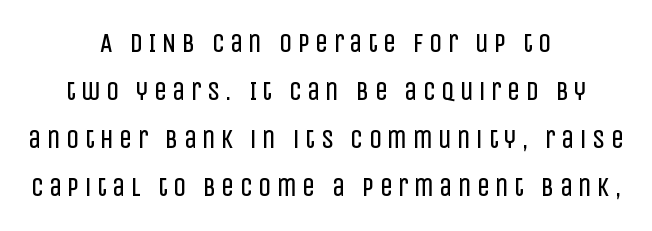
Q: Is the text bold? A: No.
Q: Is the text italic (slanted)? A: No, it is upright.
Q: Is the text underlined? A: No.
Q: How is the paragraph aligned? A: Centered.
Q: Is the spacing between letters normal or unusually wide? A: Unusually wide.
